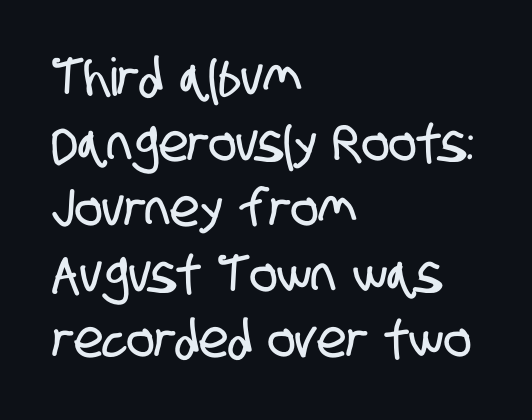
Q: Is the typeface a serif or a sans-serif typeface? A: Sans-serif.
Q: Is the text underlined? A: No.
Q: How is the paragraph aligned? A: Left-aligned.
Q: Is the spacing between letters normal or unusually wide? A: Normal.
Q: Is the spacing between lines tight, normal or loose? A: Normal.
Q: Width (condensed, normal, or wide)? A: Condensed.
Q: Stroke contrast? A: Low.
Q: x-height? A: Large.
Q: Monospaced? A: No.
